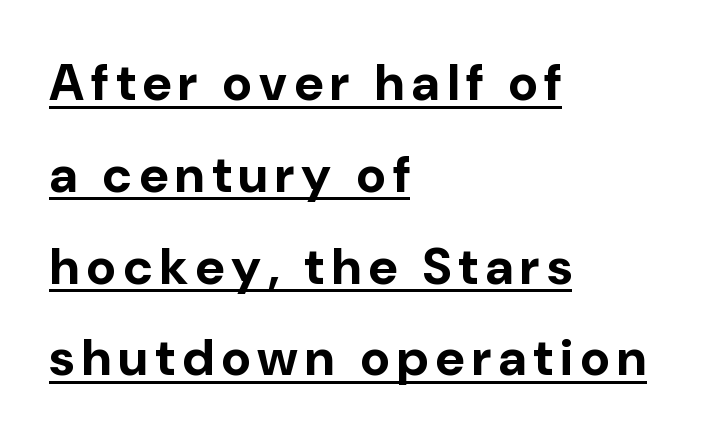
Grotesque or geometric, the face here clearly has no serifs. The letters stand straight up with perfectly vertical stems. Line starts are locked; line ends wander. Notice how a bar underscores the lettering throughout. Here the designer chose a conventional face with non-uniform glyph widths. A full-strength bold gives these letters their thick strokes.
